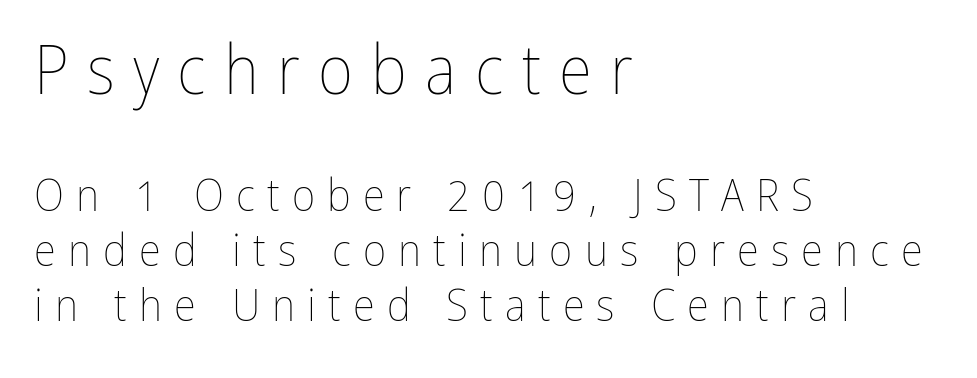
No chunkiness to these letters — they're not bold. The tracking jumps out immediately: characters are airy and widely separated. These lines stack with their left ends in a neat column. Unlike italic type, these characters show no tilt at all. Reading top to bottom, the characters get smaller at the block break. The space beneath each line is pristine and unruled.
